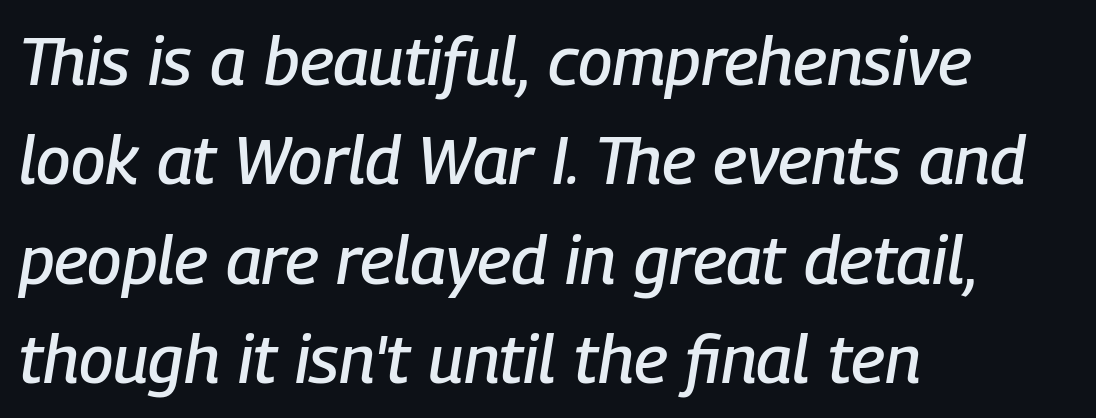
Q: Is the text italic (slanted)? A: Yes, it leans right by about 9 degrees.
Q: Is the text underlined? A: No.
Q: How is the paragraph aligned? A: Left-aligned.
Q: Is the spacing between letters normal or unusually wide? A: Normal.
Q: Is the spacing between lines tight, normal or loose? A: Normal.
Q: Width (condensed, normal, or wide)? A: Condensed.
Q: Stroke contrast? A: Low.
Q: x-height? A: Medium.
Q: Monospaced? A: No.
